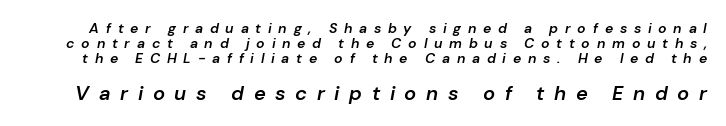
The image shows 20 px text type, italic (leaning right); set tight line spacing (1.08x), unusually wide letter spacing (+0.48 em), not underlined; the second (bottom) block is 1.43x larger.
